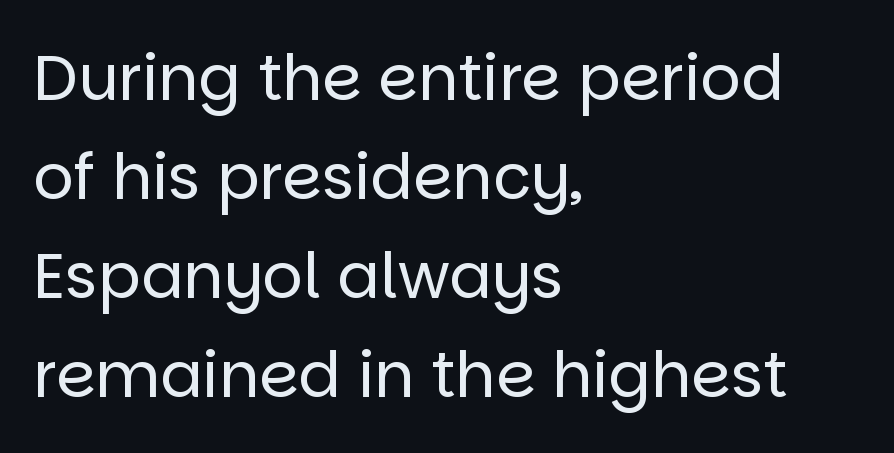
{"serif": "no", "italic": "no", "bold": "no", "weight": "regular", "width": "normal", "stroke_contrast": "low", "x_height": "large", "monospaced": "no", "underline": "no", "align": "left", "line_spacing": "normal", "line_spacing_ratio": 1.57, "letter_spacing": "normal", "letter_spacing_em": 0.0, "glyph_px": 63}
